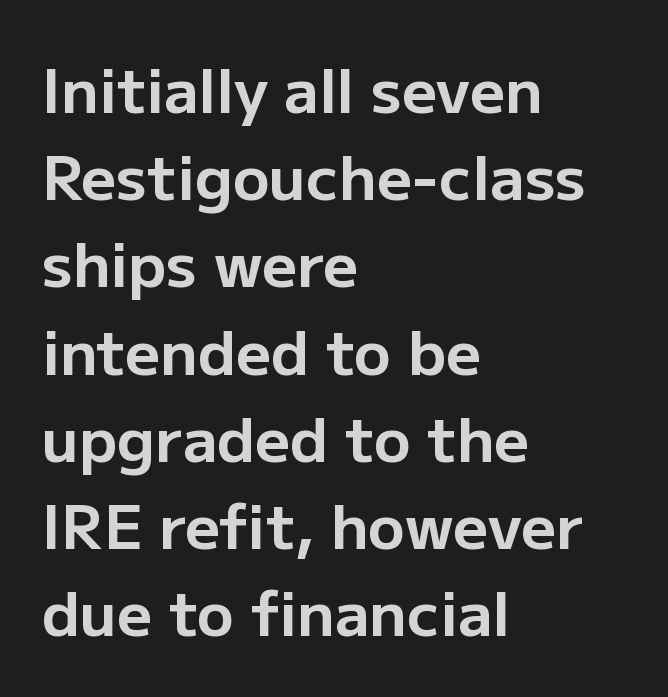
Letters rest on an invisible, unmarked baseline. If you drew a line through each stem, it would be perfectly vertical. Leading matches the norm, producing a regular column. Visually the block forms a straight wall on the left and a jagged coastline on the right. Typographically, this falls in the sans-serif category.
